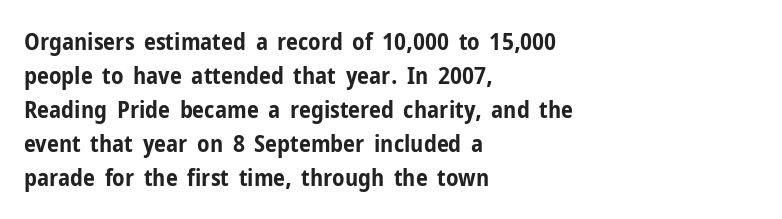
The image shows 24 px bold type, upright; set left-aligned, normal line spacing (1.42x), normal letter spacing, not underlined.
